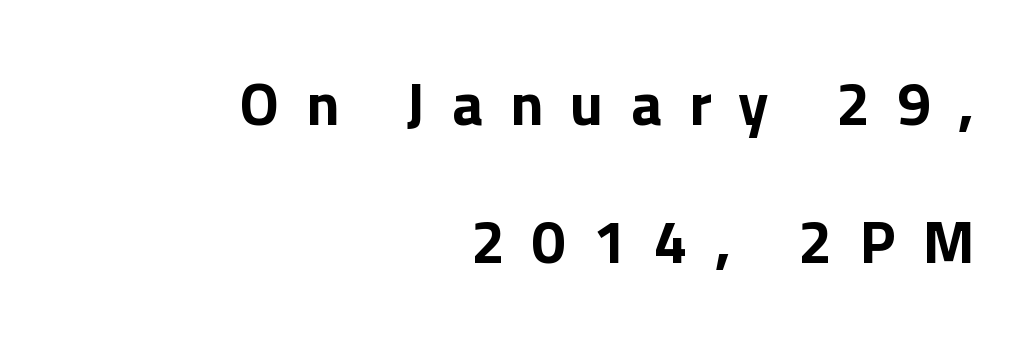
{"serif": "no", "italic": "no", "bold": "yes", "weight": "bold", "width": "normal", "x_height": "medium", "monospaced": "no", "underline": "no", "align": "right", "line_spacing": "loose", "line_spacing_ratio": 2.26, "letter_spacing": "wide", "letter_spacing_em": 0.44, "glyph_px": 61}
